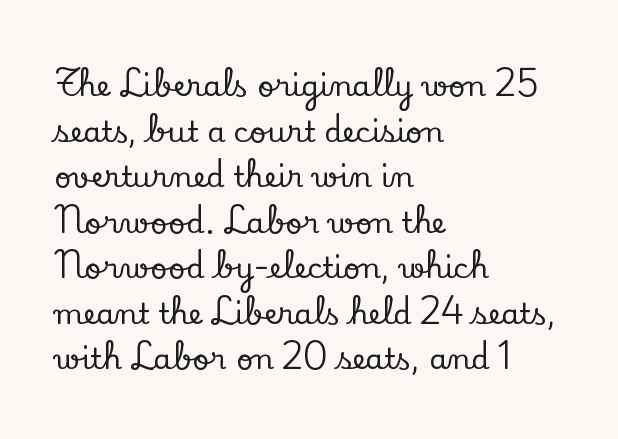
Q: Is the text italic (slanted)? A: No, it is upright.
Q: Is the typeface a serif or a sans-serif typeface? A: Serif.
Q: Is the text underlined? A: No.
Q: How is the paragraph aligned? A: Left-aligned.
Q: Is the spacing between letters normal or unusually wide? A: Normal.
Q: Is the spacing between lines tight, normal or loose? A: Normal.
Q: Width (condensed, normal, or wide)? A: Normal.
Q: Stroke contrast? A: Low.
Q: x-height? A: Small.
Q: Monospaced? A: No.
